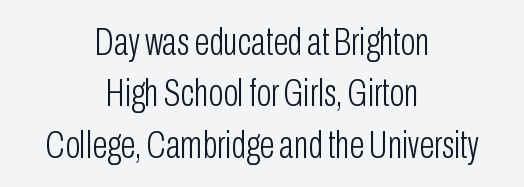
These lines were composed using upright roman letters. Plain, unruled lines of type. Nope, no serifs anywhere on these letters. Every row of glyphs is offset so its center matches the block's center. Is there much room between lines? A standard amount, neither cramped nor airy. Weight: not bold — regular or lighter.
